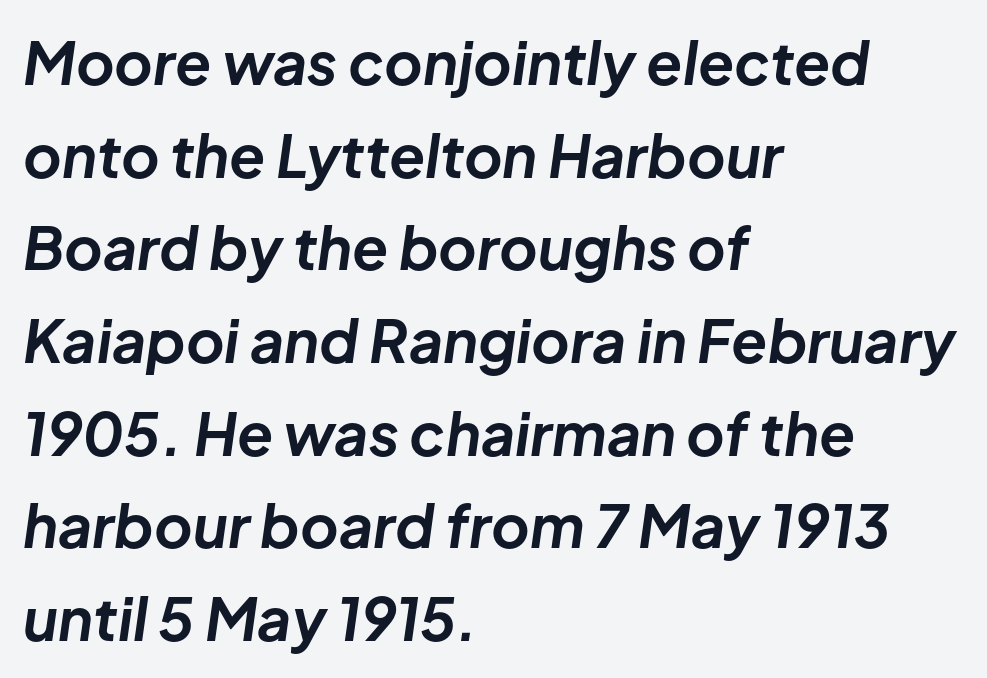
The image shows 59 px bold type, italic (leaning right); set left-aligned, normal line spacing (1.57x), normal letter spacing, not underlined; low stroke contrast and a medium x-height.
